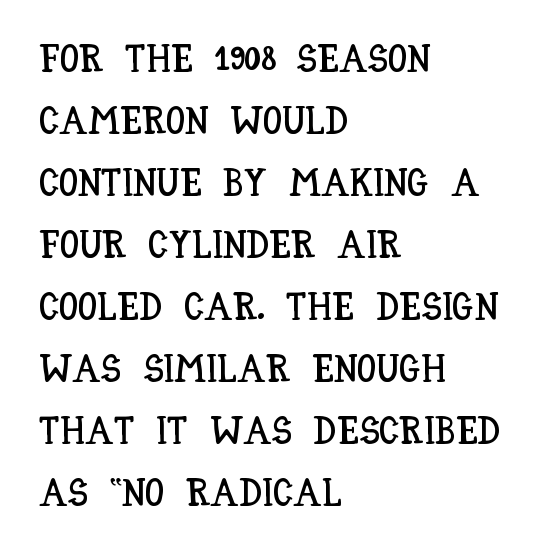
{"italic": "no", "width": "condensed", "stroke_contrast": "low", "x_height": "large", "monospaced": "no", "underline": "no", "align": "left", "line_spacing": "normal", "line_spacing_ratio": 1.59, "letter_spacing": "normal", "letter_spacing_em": 0.0, "glyph_px": 39}
